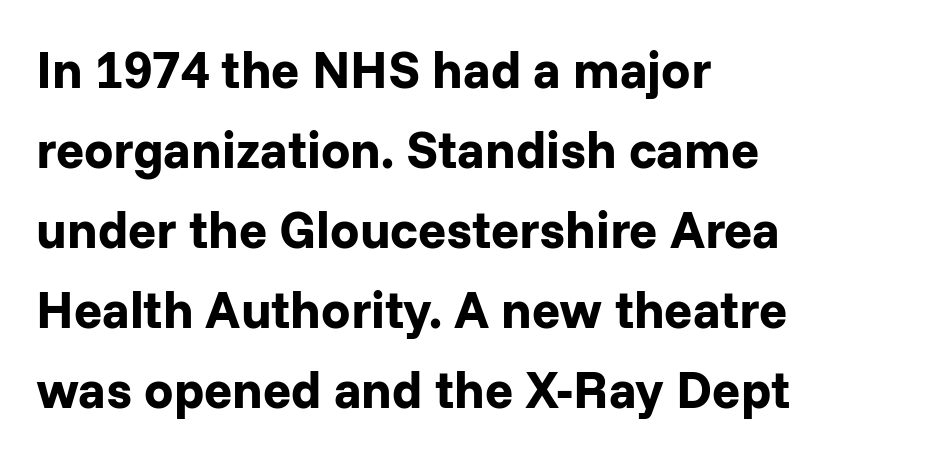
Letter spacing: default. These lines stack with their left ends in a neat column. The font family rendered here belongs to the sans-serif group. Each row of text sits above clean, open space. The letters advance in unequal steps, a hallmark of proportional type. One glance says typical: line gaps are just what's usual.
